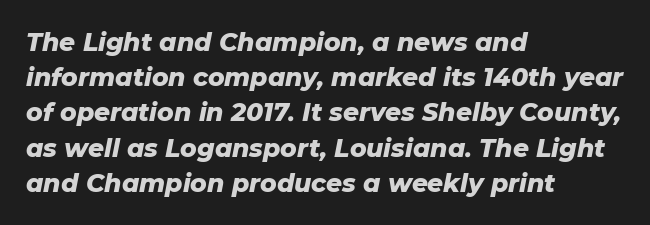
Q: Is the text bold? A: Yes.
Q: Is the text italic (slanted)? A: Yes, it leans right by about 11 degrees.
Q: Is the text underlined? A: No.
Q: How is the paragraph aligned? A: Left-aligned.
Q: Is the spacing between letters normal or unusually wide? A: Normal.
Q: Is the spacing between lines tight, normal or loose? A: Normal.
